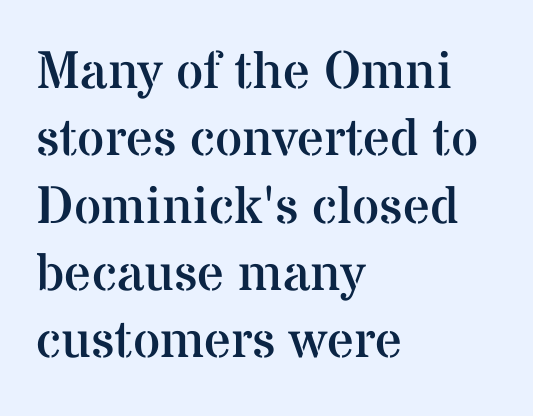
{"serif": "yes", "italic": "no", "bold": "no", "weight": "regular", "width": "normal", "stroke_contrast": "medium", "x_height": "medium", "monospaced": "no", "underline": "no", "align": "left", "line_spacing": "normal", "line_spacing_ratio": 1.27, "letter_spacing": "normal", "letter_spacing_em": 0.0, "glyph_px": 53}
